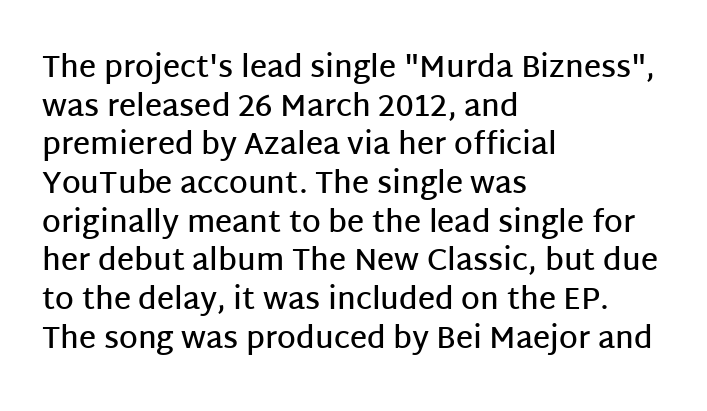
Q: Is the text bold? A: Semi-bold.
Q: Is the text italic (slanted)? A: No, it is upright.
Q: Is the typeface a serif or a sans-serif typeface? A: Sans-serif.
Q: Is the text underlined? A: No.
Q: How is the paragraph aligned? A: Left-aligned.
Q: Is the spacing between letters normal or unusually wide? A: Normal.
Q: Is the spacing between lines tight, normal or loose? A: Normal.
Q: Width (condensed, normal, or wide)? A: Normal.
Q: Stroke contrast? A: Low.
Q: x-height? A: Large.
Q: Monospaced? A: No.
